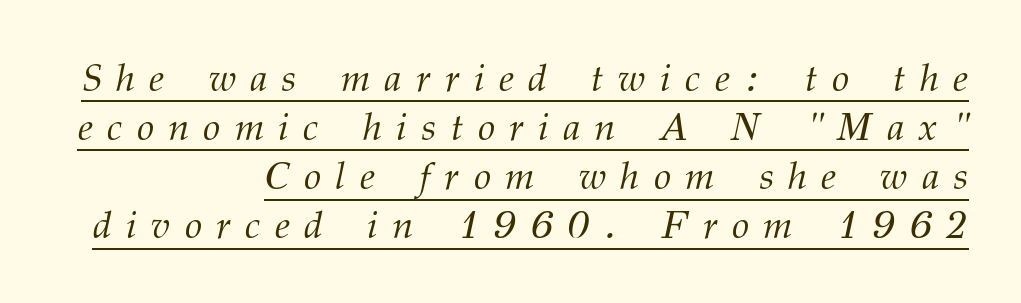
{"serif": "yes", "italic": "yes", "lean": "right", "slant_degrees": 12, "bold": "no", "weight": "light", "width": "normal", "stroke_contrast": "medium", "x_height": "medium", "monospaced": "no", "underline": "yes", "align": "right", "line_spacing": "normal", "line_spacing_ratio": 1.26, "letter_spacing": "wide", "letter_spacing_em": 0.37, "glyph_px": 39}
